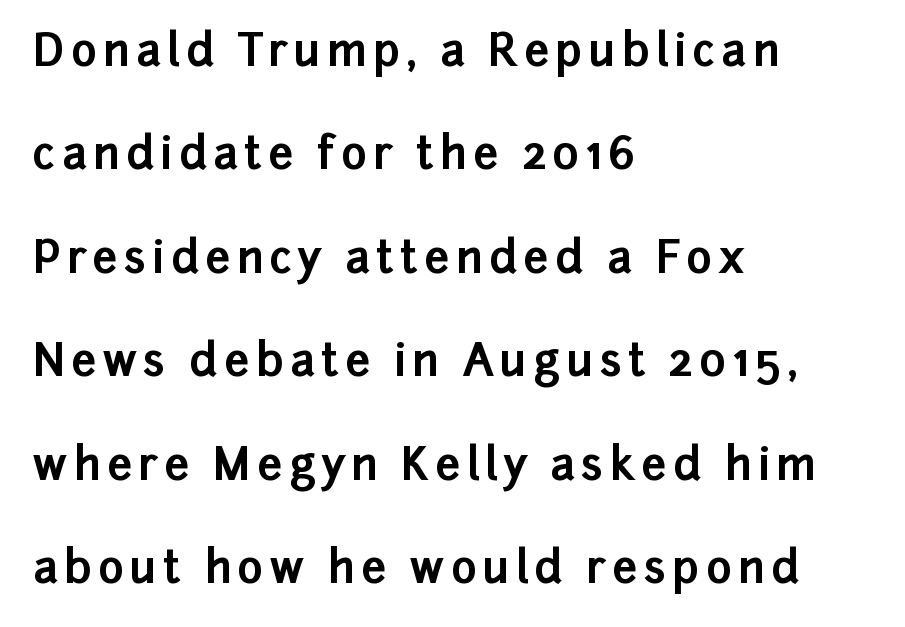
Q: Is the text bold? A: Yes.
Q: Is the text italic (slanted)? A: No, it is upright.
Q: Is the typeface a serif or a sans-serif typeface? A: Sans-serif.
Q: Is the text underlined? A: No.
Q: How is the paragraph aligned? A: Left-aligned.
Q: Is the spacing between lines tight, normal or loose? A: Loose.
Q: Width (condensed, normal, or wide)? A: Normal.
Q: Stroke contrast? A: Low.
Q: x-height? A: Medium.
Q: Monospaced? A: No.
